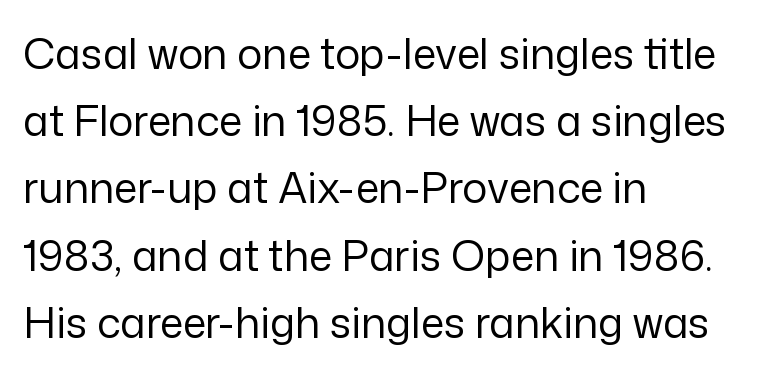
The letters carry no serifs — their stems end cleanly without finishing strokes. How would I describe the line gaps? Plain and ordinary. Quick note: not italic, upright. One-word summary of the alignment: left. On a weight scale, this lands at 450 or below.
